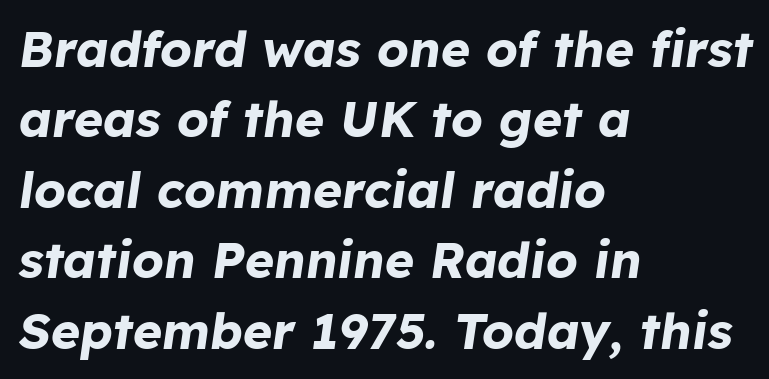
Teacher's note: observe the even left margin — that is flush-left alignment. Letters rest on an invisible, unmarked baseline. These lines keep a tight, regular rhythm from letter to letter. A typesetter would call this proportional, since set widths differ per character. These lines carry a lot of weight — the face is fully bold. Tall strokes in this sample are angled rather than plumb.
